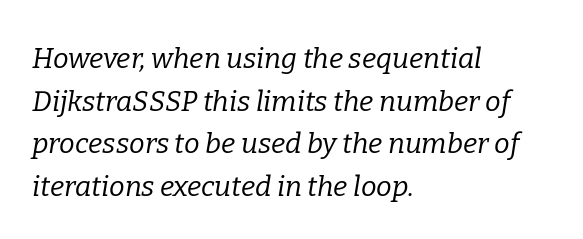
The image shows 28 px regular-weight serif type, italic (leaning right); set left-aligned, normal line spacing (1.52x), normal letter spacing, not underlined; low stroke contrast and a medium x-height.
